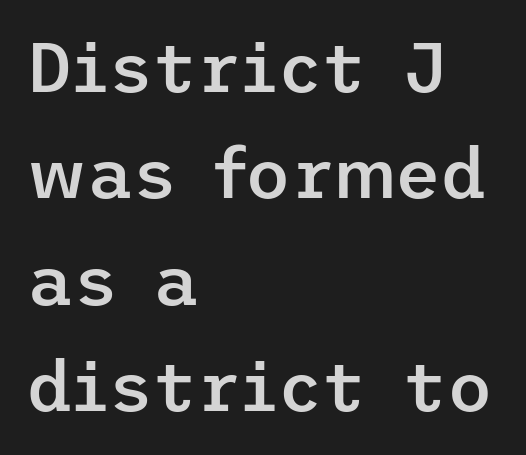
Summary of weight: moderately heavy, a semibold. Teacher's note: observe the even left margin — that is flush-left alignment. A sans-serif font was chosen for this passage. Regarding leading, the lines here are spaced in the standard way.
